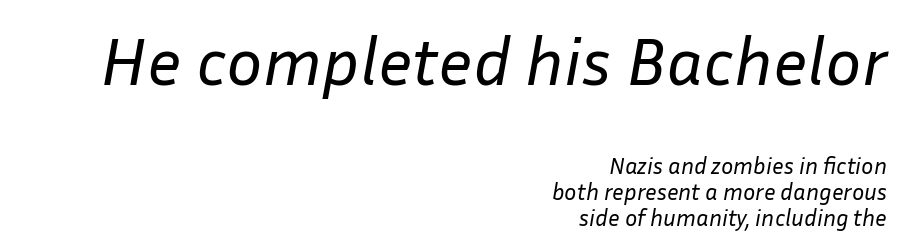
Q: Is the text bold? A: No.
Q: Is the text italic (slanted)? A: Yes, it leans right by about 10 degrees.
Q: Is the text underlined? A: No.
Q: How is the paragraph aligned? A: Right-aligned.
Q: Is the spacing between letters normal or unusually wide? A: Normal.
Q: Is the spacing between lines tight, normal or loose? A: Tight.
Q: Which block of text is set in a larger size, the first (top) or the second (bottom)? A: The first (top) one.
Q: Width (condensed, normal, or wide)? A: Normal.
Q: Stroke contrast? A: Low.
Q: x-height? A: Medium.
Q: Monospaced? A: No.
